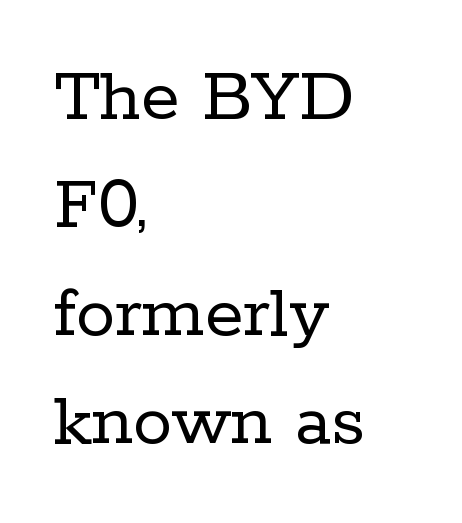
Q: Is the text bold? A: No.
Q: Is the text italic (slanted)? A: No, it is upright.
Q: Is the typeface a serif or a sans-serif typeface? A: Serif.
Q: Is the text underlined? A: No.
Q: How is the paragraph aligned? A: Left-aligned.
Q: Is the spacing between letters normal or unusually wide? A: Normal.
Q: Is the spacing between lines tight, normal or loose? A: Normal.
Q: Width (condensed, normal, or wide)? A: Normal.
Q: Stroke contrast? A: Low.
Q: x-height? A: Medium.
Q: Monospaced? A: No.
